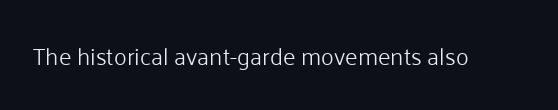
Q: Is the text bold? A: No.
Q: Is the text italic (slanted)? A: No, it is upright.
Q: Is the text underlined? A: No.
Q: Is the spacing between letters normal or unusually wide? A: Normal.
